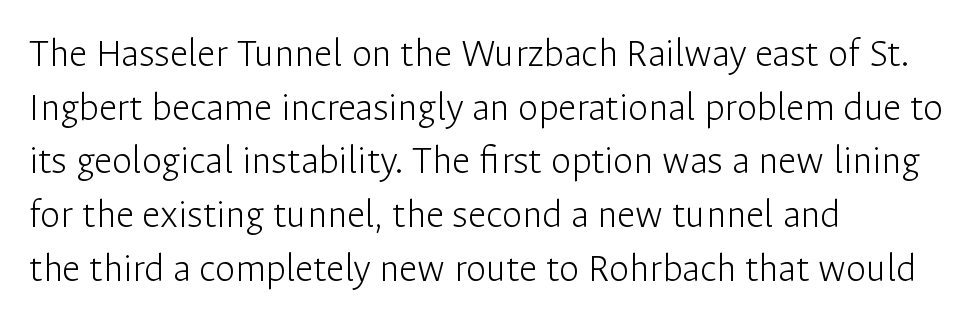
The type sits square on the baseline with zero lean. The face looks like a standard text weight, possibly lighter. Nothing sits at the stroke ends, so this counts as sans-serif. What stands out about the letter spacing? Nothing — it is the standard amount.
